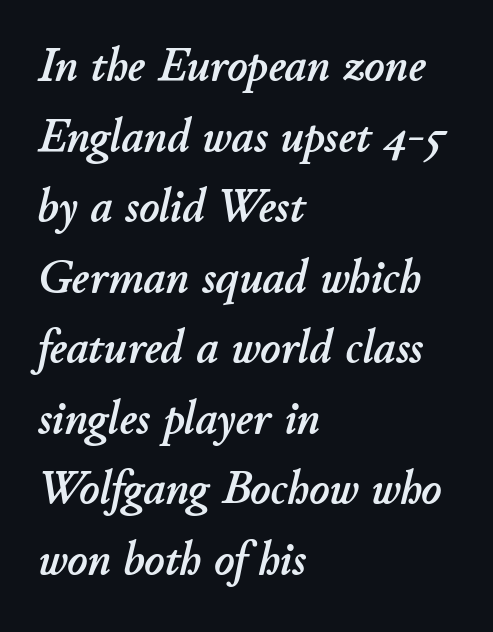
The image shows 48 px text type, italic (leaning right); set left-aligned, normal line spacing (1.47x), normal letter spacing, not underlined; low stroke contrast and a small x-height.
